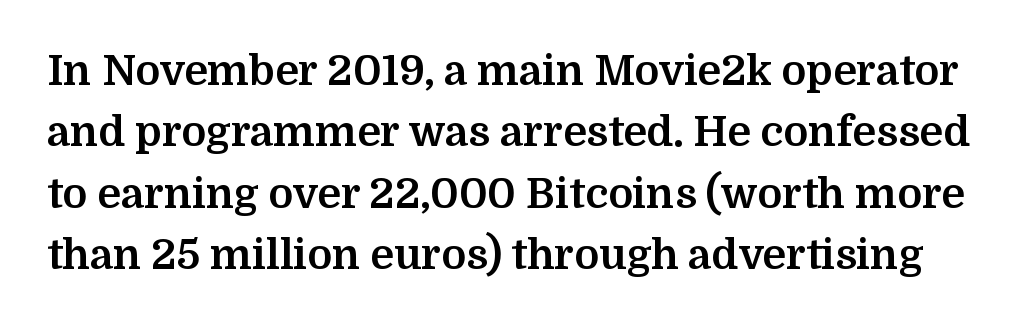
The letters advance in unequal steps, a hallmark of proportional type. Notice how the stems are strictly vertical — no italics here. These words are printed bold, with thick strokes throughout. In terms of letterform style, serifs are clearly present. Inter-character spacing is left at the font's built-in metrics. Clear beneath every line of the passage.
